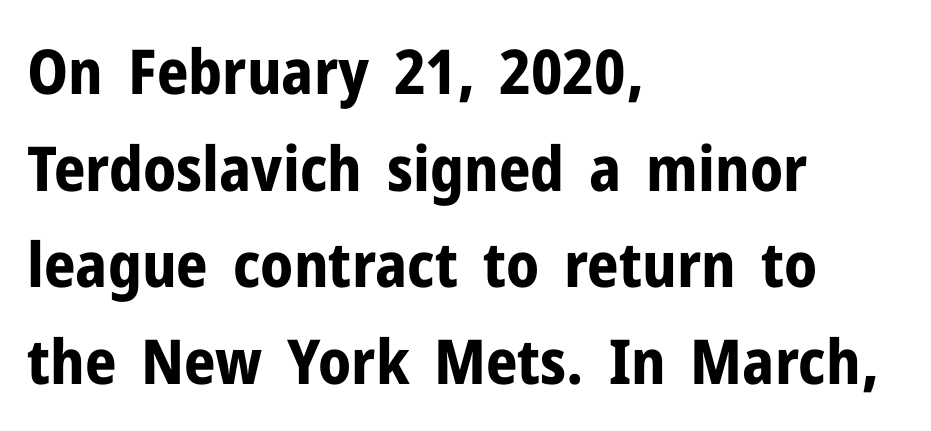
This is roman type, the default non-slanted kind. A dark, heavy texture on the line: the type is bold. If you drew a ruler down the left edge, every line would touch it. Tracking here is standard; glyphs follow each other at the usual distance.
